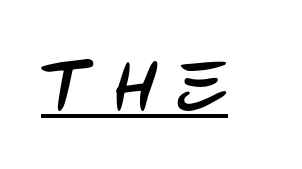
Q: Is the typeface a serif or a sans-serif typeface? A: Sans-serif.
Q: Is the text underlined? A: Yes.
Q: Is the spacing between letters normal or unusually wide? A: Unusually wide.
Q: Width (condensed, normal, or wide)? A: Condensed.
Q: Stroke contrast? A: Low.
Q: x-height? A: Large.
Q: Monospaced? A: No.
